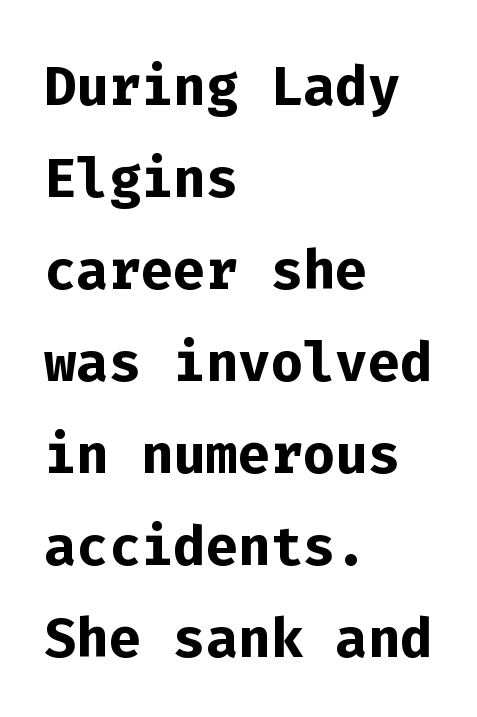
The image shows 76 px semibold sans-serif type, upright, monospaced; set left-aligned, line spacing 1.21x, normal letter spacing, not underlined; low stroke contrast and a medium x-height.
